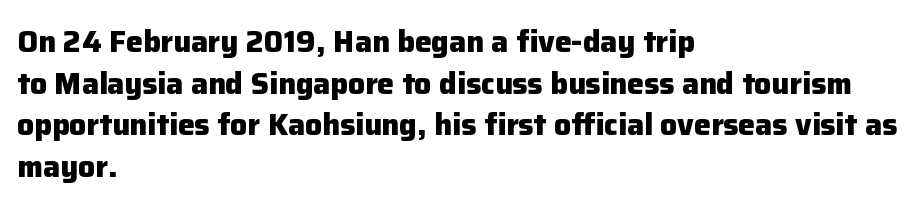
{"serif": "no", "italic": "no", "bold": "yes", "weight": "heavy", "width": "normal", "stroke_contrast": "low", "x_height": "medium", "monospaced": "no", "underline": "no", "align": "left", "line_spacing": "normal", "line_spacing_ratio": 1.39, "letter_spacing": "normal", "letter_spacing_em": 0.0, "glyph_px": 30}
